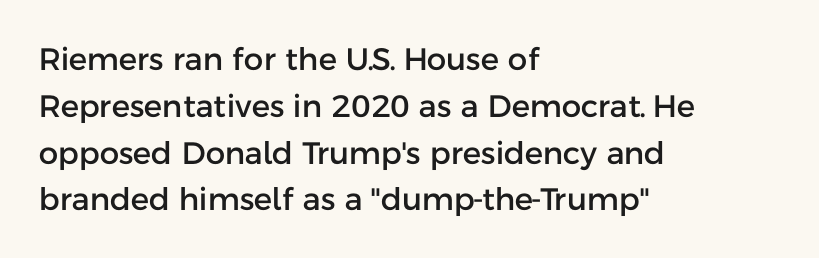
Short note: letters normally spaced. Nope, not italic — everything's standing straight. Each letter's strokes conclude bluntly, with no projecting serifs. The space beneath each line is pristine and unruled. The rag falls on the right side of this text block. Interline gaps are of average width in this sample.
